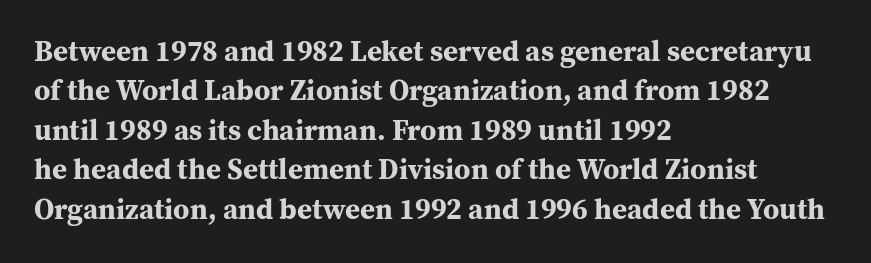
Q: Is the text bold? A: Yes.
Q: Is the text italic (slanted)? A: No, it is upright.
Q: Is the typeface a serif or a sans-serif typeface? A: Serif.
Q: Is the text underlined? A: No.
Q: How is the paragraph aligned? A: Left-aligned.
Q: Is the spacing between letters normal or unusually wide? A: Normal.
Q: Is the spacing between lines tight, normal or loose? A: Normal.
Q: Width (condensed, normal, or wide)? A: Normal.
Q: Stroke contrast? A: Medium.
Q: x-height? A: Medium.
Q: Monospaced? A: No.
